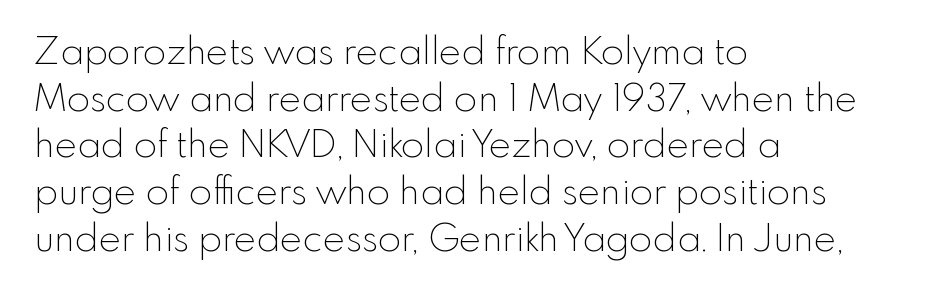
{"serif": "no", "italic": "no", "bold": "no", "weight": "thin", "width": "normal", "x_height": "small", "monospaced": "no", "underline": "no", "align": "left", "line_spacing_ratio": 1.23, "letter_spacing": "normal", "letter_spacing_em": 0.0, "glyph_px": 38}
